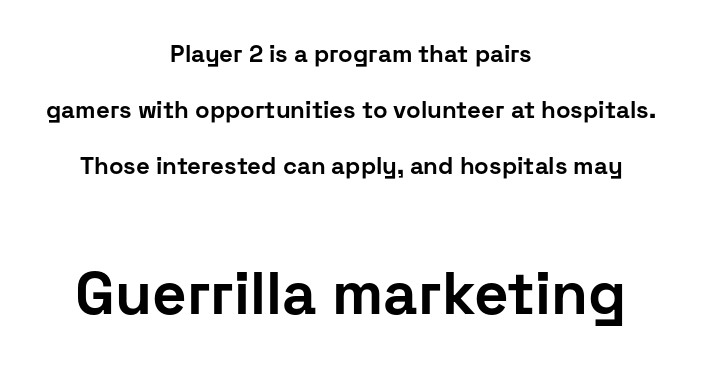
The image shows 60 px bold sans-serif type, upright; set centered, loose line spacing (2.33x), normal letter spacing, not underlined; the second (bottom) block is 2.5x larger; low stroke contrast and a medium x-height.
